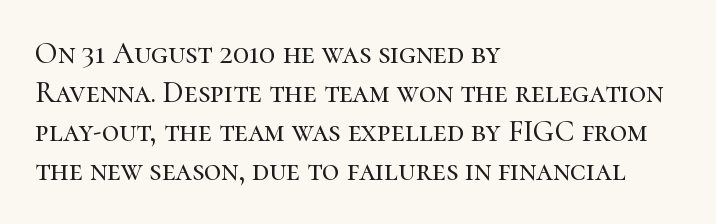
The image shows 30 px serif type, upright; set left-aligned, normal line spacing (1.3x), normal letter spacing, not underlined; high stroke contrast and a medium x-height.
